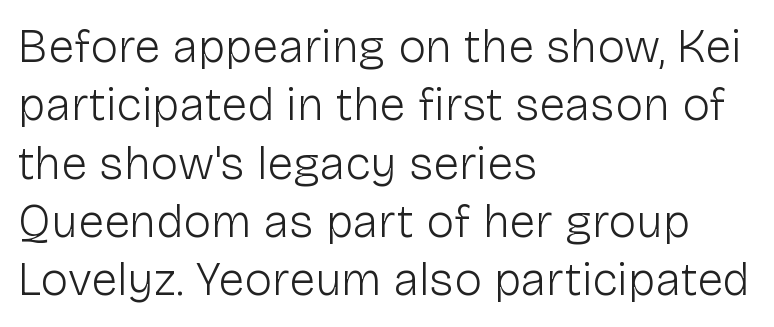
{"serif": "no", "italic": "no", "bold": "no", "weight": "light", "width": "normal", "stroke_contrast": "low", "x_height": "medium", "monospaced": "no", "underline": "no", "align": "left", "line_spacing_ratio": 1.24, "letter_spacing": "normal", "letter_spacing_em": 0.0, "glyph_px": 47}
